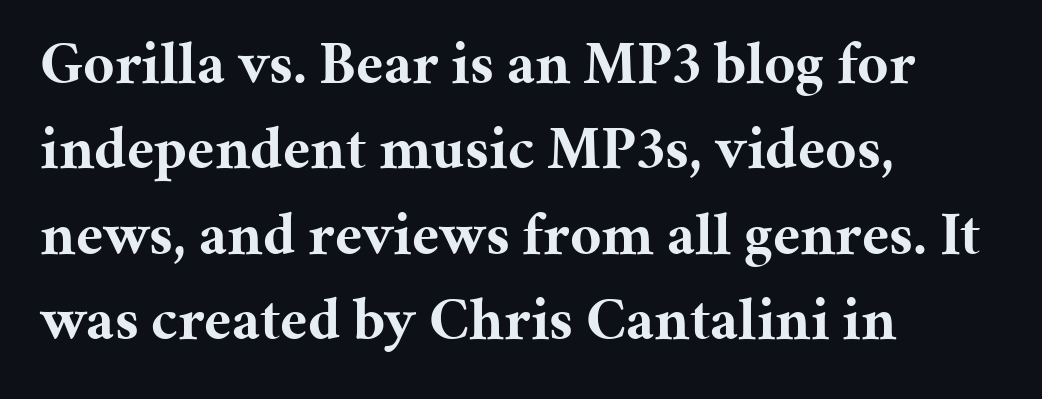
Q: Is the text bold? A: Yes.
Q: Is the text italic (slanted)? A: No, it is upright.
Q: Is the typeface a serif or a sans-serif typeface? A: Serif.
Q: Is the text underlined? A: No.
Q: How is the paragraph aligned? A: Left-aligned.
Q: Is the spacing between letters normal or unusually wide? A: Normal.
Q: Is the spacing between lines tight, normal or loose? A: Normal.
Q: Width (condensed, normal, or wide)? A: Normal.
Q: Stroke contrast? A: Medium.
Q: x-height? A: Medium.
Q: Monospaced? A: No.
